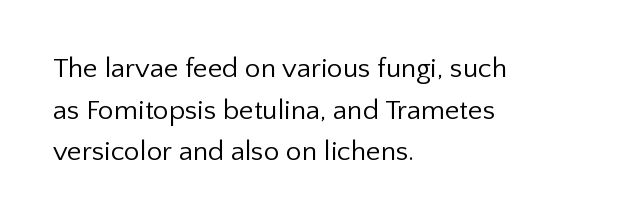
The image shows 28 px regular-weight sans-serif type, upright; set left-aligned, normal line spacing (1.49x), normal letter spacing, not underlined; low stroke contrast and a medium x-height.
